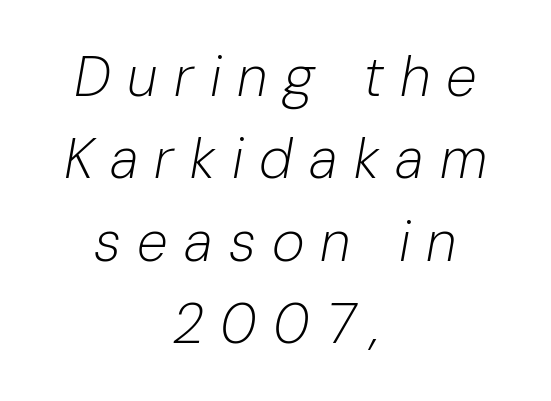
The rag falls on both sides of this text block equally. Regular leading. Character widths vary here, with narrow letters taking less room than wide ones. Each stroke keeps to a modest, everyday thickness or less. The passage shown is not underscored anywhere.
